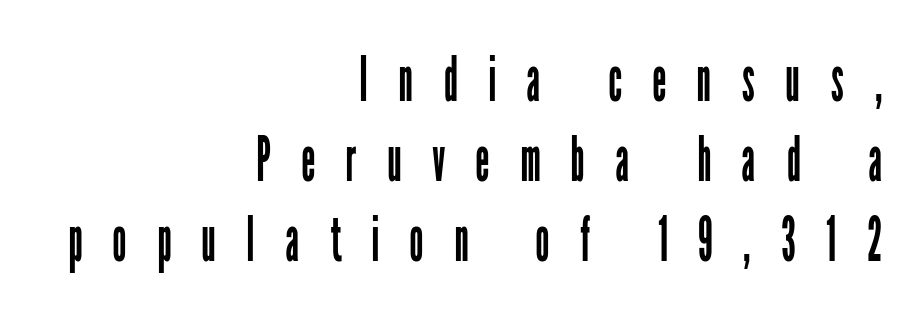
{"serif": "no", "italic": "no", "bold": "no", "weight": "regular", "width": "condensed", "stroke_contrast": "low", "x_height": "medium", "monospaced": "no", "underline": "no", "align": "right", "line_spacing": "normal", "line_spacing_ratio": 1.29, "letter_spacing": "wide", "letter_spacing_em": 0.49, "glyph_px": 62}
